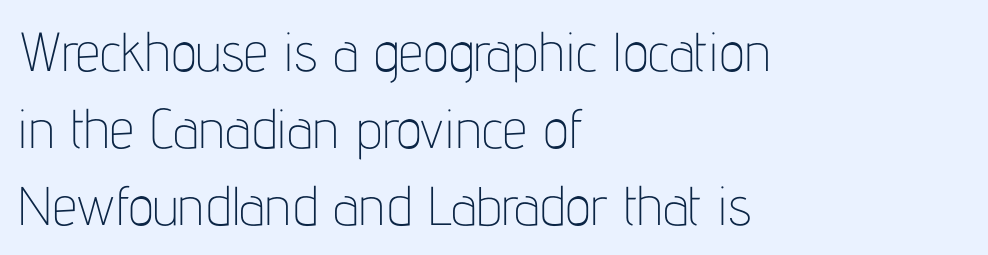
A student would call this left alignment; a typographer would say flush left, rag right. Does extra space separate the letters? No, they use regular spacing. This sample uses an upright cut, with every glyph sitting square on the baseline. The type family on display is of the sans-serif kind. The leading is moderate, giving the passage an even texture. Caption: face not bold, strokes unweighted.
